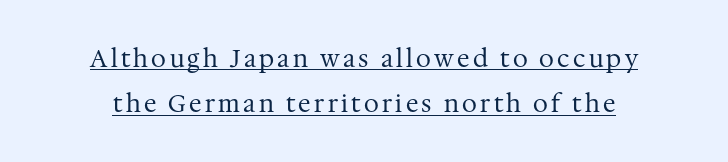
The image shows 24 px text type, upright; set line spacing 1.89x, underlined.
